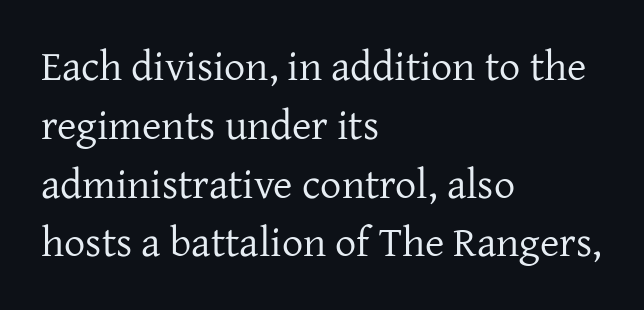
The image shows 42 px regular-weight serif type, upright; set left-aligned, normal line spacing (1.4x), normal letter spacing, not underlined; low stroke contrast and a medium x-height.
